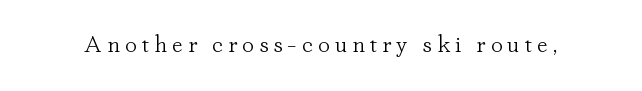
Q: Is the text bold? A: No.
Q: Is the text italic (slanted)? A: No, it is upright.
Q: Is the text underlined? A: No.
Q: Is the spacing between letters normal or unusually wide? A: Unusually wide.
